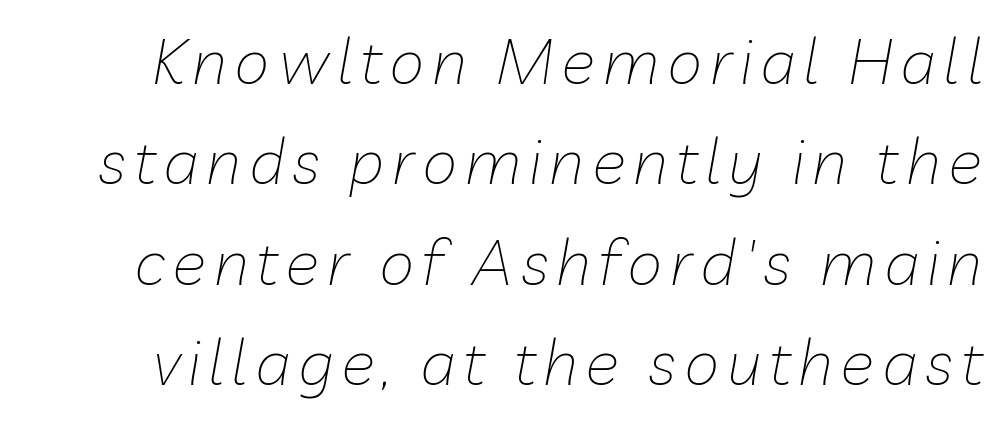
Q: Is the text bold? A: No.
Q: Is the text italic (slanted)? A: Yes, it leans right by about 10 degrees.
Q: Is the text underlined? A: No.
Q: Is the spacing between lines tight, normal or loose? A: Normal.
Q: Width (condensed, normal, or wide)? A: Normal.
Q: Stroke contrast? A: Low.
Q: x-height? A: Medium.
Q: Monospaced? A: No.
